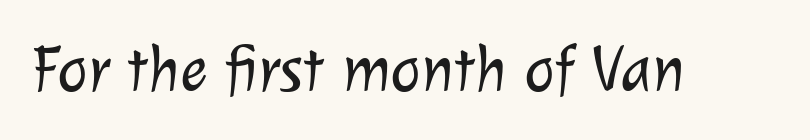
The image shows 65 px light sans-serif type; set normal letter spacing, not underlined; low stroke contrast and a medium x-height.
